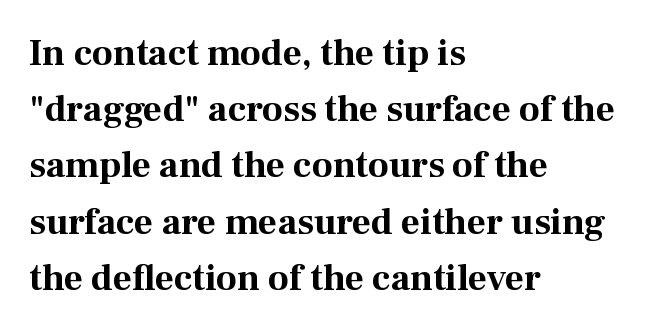
Horizontally, the lines are justified to the leading edge only. Spacing verdict: proportional, widths tailored to each character. Look at the stroke-to-counter ratio: heavy, a bold. There is no visible air inserted between adjacent glyphs.
